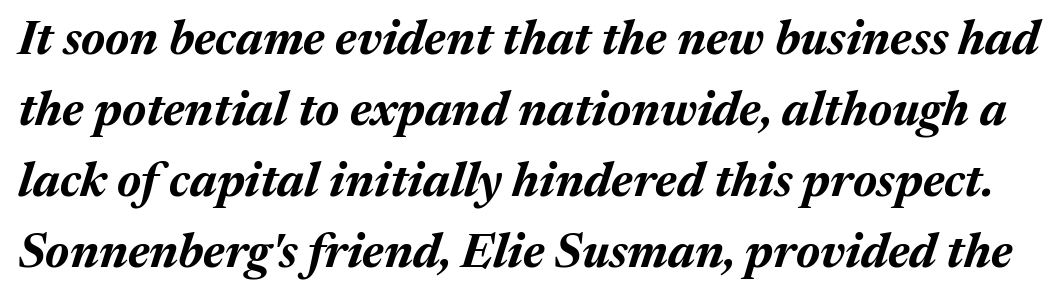
{"italic": "yes", "lean": "right", "slant_degrees": 17, "bold": "yes", "weight": "bold", "width": "normal", "stroke_contrast": "medium", "x_height": "medium", "monospaced": "no", "underline": "no", "line_spacing": "normal", "line_spacing_ratio": 1.48, "letter_spacing": "normal", "letter_spacing_em": 0.0, "glyph_px": 48}
